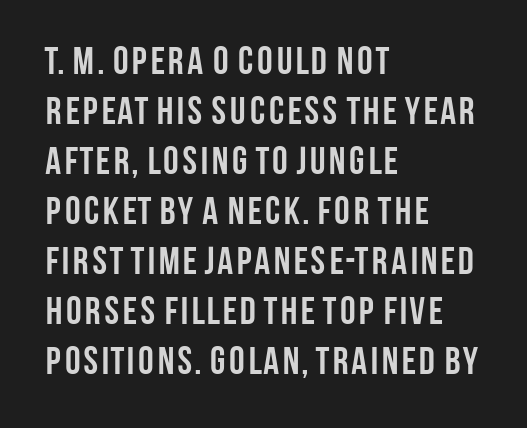
Students, this is bold: see how much ink each stroke carries. Descenders hang freely into open space. One-word summary of the alignment: left. Is the letter spacing exaggerated? No — it looks like the ordinary default. Stroke terminals: plain, sans-serif. Italic: no, the glyphs are upright roman.
